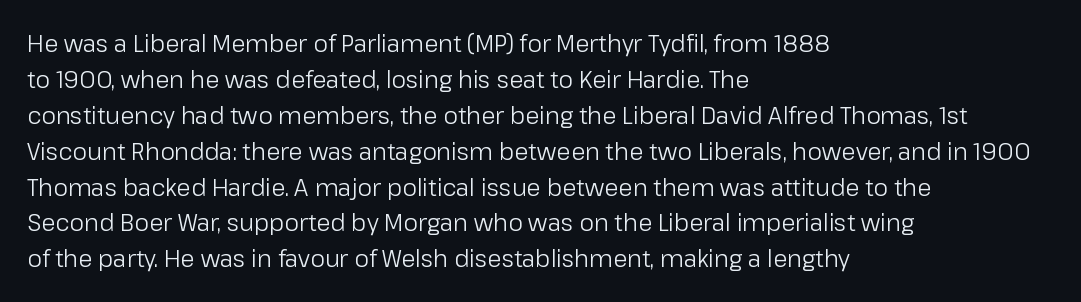
Q: Is the text bold? A: No.
Q: Is the text italic (slanted)? A: No, it is upright.
Q: Is the text underlined? A: No.
Q: How is the paragraph aligned? A: Left-aligned.
Q: Is the spacing between letters normal or unusually wide? A: Normal.
Q: Is the spacing between lines tight, normal or loose? A: Normal.
